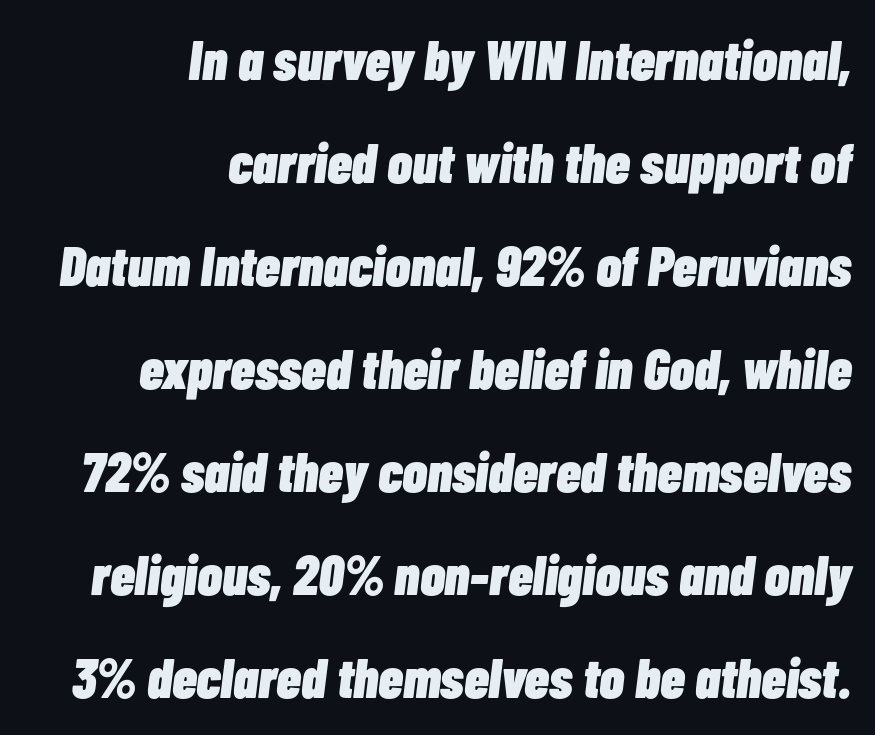
{"italic": "yes", "lean": "right", "slant_degrees": 7, "bold": "yes", "weight": "heavy", "width": "condensed", "stroke_contrast": "low", "x_height": "medium", "monospaced": "no", "underline": "no", "align": "right", "line_spacing_ratio": 1.84, "letter_spacing": "normal", "letter_spacing_em": 0.0, "glyph_px": 56}
